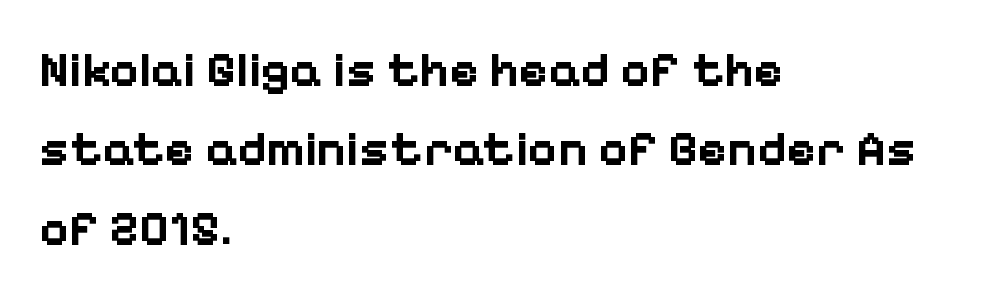
The image shows 50 px bold sans-serif type, upright; set left-aligned, normal line spacing (1.59x), normal letter spacing, not underlined; low stroke contrast and a medium x-height.
